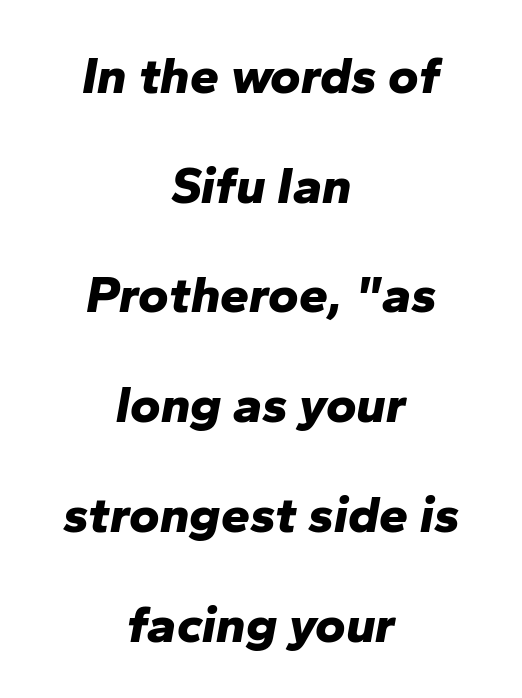
The image shows 52 px bold type, italic (leaning right); set centered, loose line spacing (2.11x), normal letter spacing, not underlined; low stroke contrast and a medium x-height.
